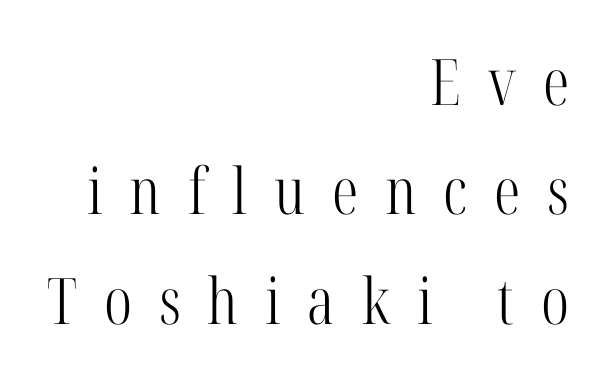
Character widths vary here, with narrow letters taking less room than wide ones. This sample uses expanded letter spacing, leaving extra air between glyphs. Designer's note — italics off, roman on. Compared with a typical body face, this is equally light or lighter still. Descenders are the only things crossing below the line.
